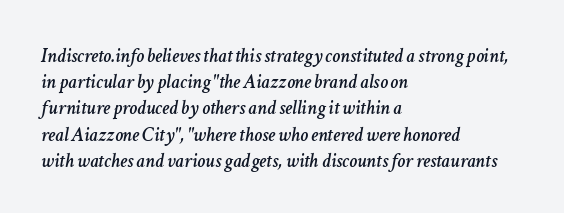
The image shows 20 px text type, italic (leaning right); set left-aligned, normal line spacing (1.31x), normal letter spacing, not underlined.
